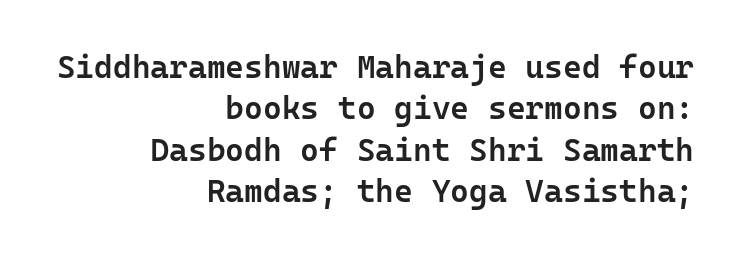
{"serif": "no", "italic": "no", "bold": "semi", "weight": "semibold", "width": "normal", "stroke_contrast": "low", "x_height": "medium", "monospaced": "yes", "underline": "no", "align": "right", "line_spacing": "normal", "line_spacing_ratio": 1.29, "letter_spacing": "normal", "letter_spacing_em": 0.0, "glyph_px": 32}
